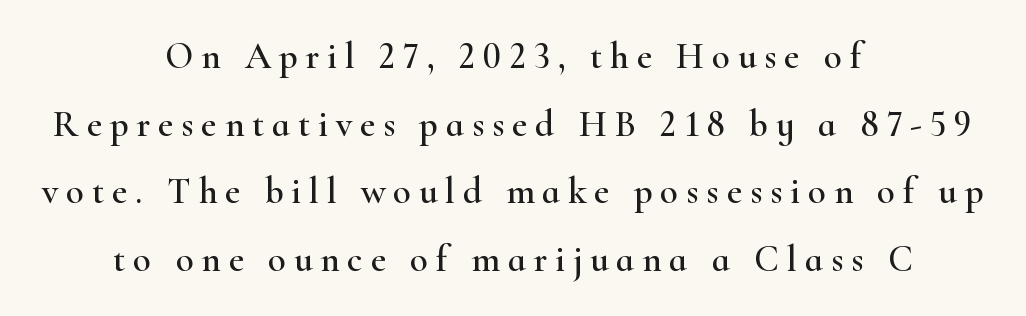
The image shows 37 px wide serif type, upright; set centered, line spacing 1.83x, unusually wide letter spacing (+0.21 em), not underlined; high stroke contrast and a small x-height.
